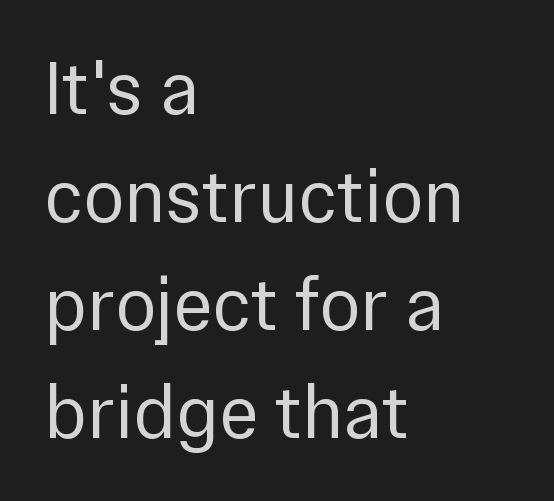
{"serif": "no", "italic": "no", "bold": "no", "weight": "regular", "width": "normal", "x_height": "medium", "monospaced": "no", "underline": "no", "align": "left", "line_spacing": "normal", "line_spacing_ratio": 1.42, "letter_spacing": "normal", "letter_spacing_em": 0.0, "glyph_px": 76}
